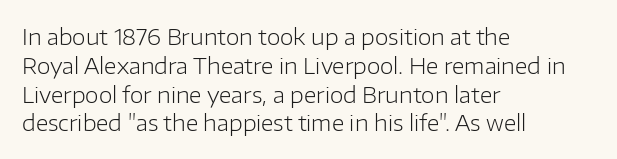
{"italic": "no", "bold": "no", "underline": "no", "align": "left", "line_spacing": "normal", "line_spacing_ratio": 1.31, "letter_spacing": "normal", "letter_spacing_em": 0.0, "glyph_px": 22}
